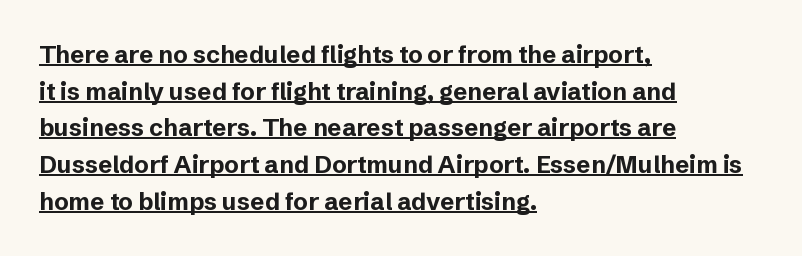
Q: Is the text bold? A: Yes.
Q: Is the text italic (slanted)? A: No, it is upright.
Q: Is the text underlined? A: Yes.
Q: How is the paragraph aligned? A: Left-aligned.
Q: Is the spacing between letters normal or unusually wide? A: Normal.
Q: Is the spacing between lines tight, normal or loose? A: Normal.
